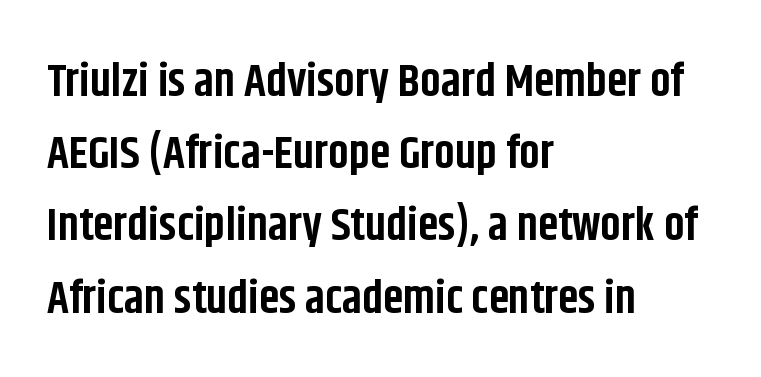
Short note: letters normally spaced. On the weight axis this lands at bold, roughly 700. The type family on display is of the sans-serif kind. Note the varied advance widths — an 'i' is clearly narrower than an 'm'. Italic: no, the glyphs are upright roman. The compositor pushed each line to the left boundary.
